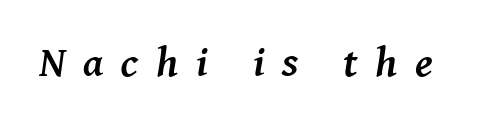
{"serif": "yes", "italic": "yes", "lean": "right", "slant_degrees": 8, "bold": "yes", "weight": "semibold", "width": "normal", "stroke_contrast": "medium", "x_height": "medium", "monospaced": "no", "underline": "no", "letter_spacing": "wide", "letter_spacing_em": 0.42, "glyph_px": 42}
